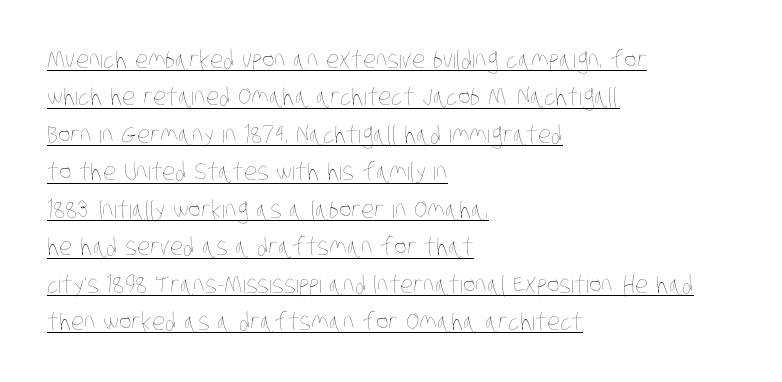
The image shows 24 px text type; set left-aligned, normal line spacing (1.56x), normal letter spacing, underlined.
